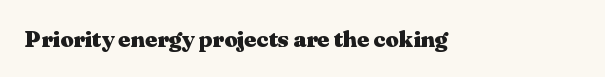
Q: Is the text bold? A: Yes.
Q: Is the text italic (slanted)? A: No, it is upright.
Q: Is the text underlined? A: No.
Q: Is the spacing between letters normal or unusually wide? A: Normal.
